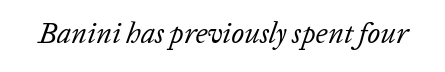
The specimen omits any rule beneath the text block's lines. The face looks like a standard text weight, possibly lighter. Proportional: the letters do not fall into vertical columns. Words appear dense and cohesive because spacing is normal.
